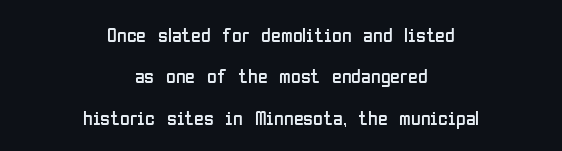
Q: Is the text bold? A: No.
Q: Is the text italic (slanted)? A: No, it is upright.
Q: Is the text underlined? A: No.
Q: How is the paragraph aligned? A: Centered.
Q: Is the spacing between letters normal or unusually wide? A: Normal.
Q: Is the spacing between lines tight, normal or loose? A: Loose.
